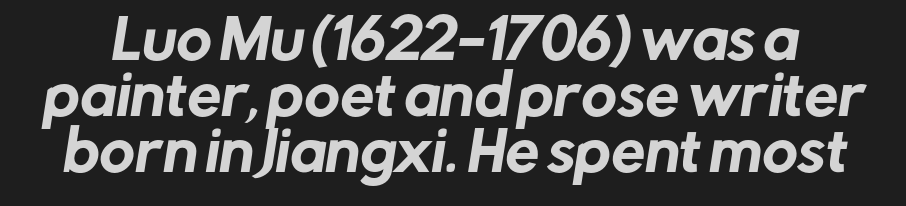
{"serif": "no", "width": "normal", "stroke_contrast": "low", "x_height": "medium", "monospaced": "no", "underline": "no", "line_spacing": "tight", "line_spacing_ratio": 1.04, "letter_spacing": "normal", "letter_spacing_em": 0.0, "glyph_px": 54}
